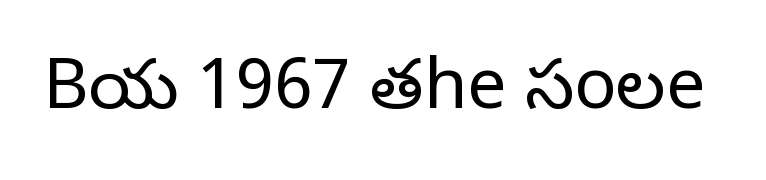
The image shows 70 px regular-weight serif type, upright; set normal letter spacing, not underlined; low stroke contrast and a large x-height.
